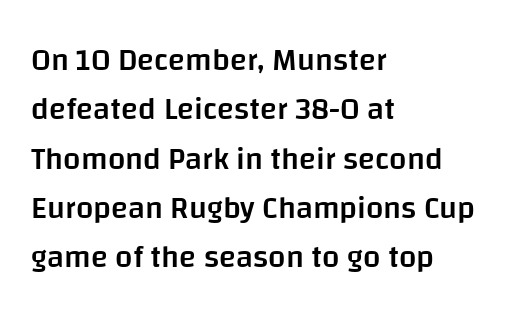
The image shows 31 px semibold sans-serif type, upright; set left-aligned, normal line spacing (1.59x), normal letter spacing, not underlined; low stroke contrast and a large x-height.
